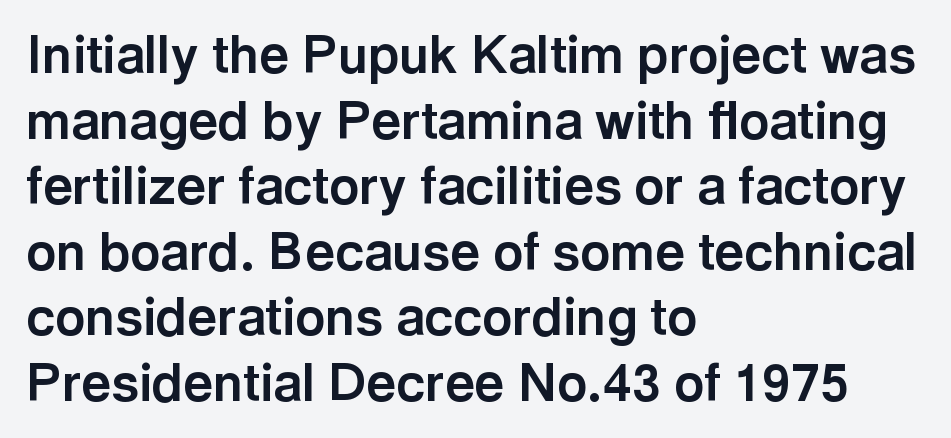
A typesetter would call this proportional, since set widths differ per character. The letters stand straight up with perfectly vertical stems. Type without underlining. Nothing sits at the stroke ends, so this counts as sans-serif.
